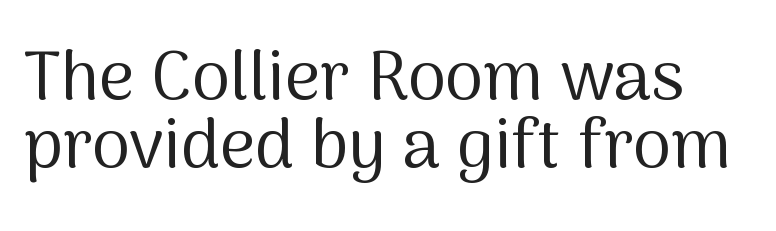
The image shows 69 px regular-weight sans-serif type, upright; set tight line spacing (0.99x), normal letter spacing, not underlined; medium stroke contrast and a medium x-height.
